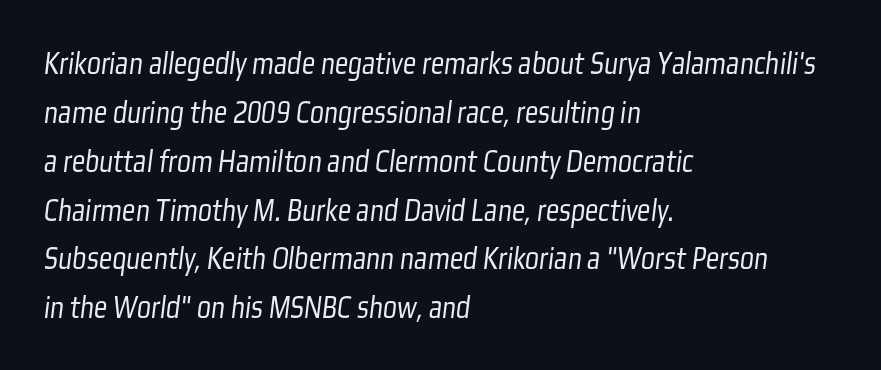
The image shows 33 px light, condensed sans-serif type; set left-aligned, normal line spacing (1.48x), normal letter spacing, not underlined; low stroke contrast and a medium x-height.
